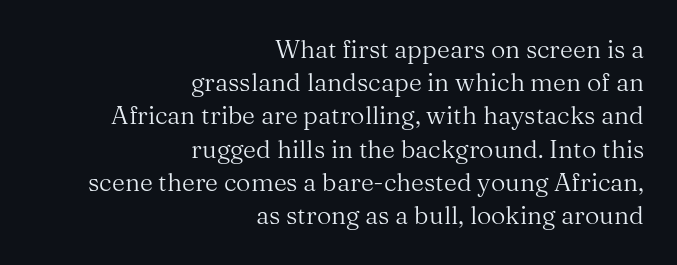
{"italic": "no", "bold": "no", "underline": "no", "align": "right", "line_spacing": "normal", "line_spacing_ratio": 1.33, "letter_spacing": "normal", "letter_spacing_em": 0.0, "glyph_px": 25}
